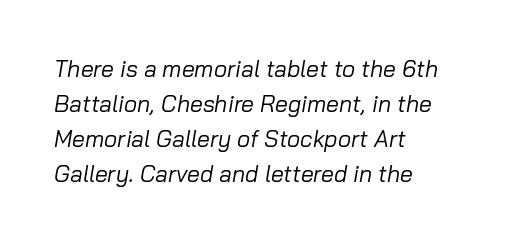
The image shows 23 px text type, italic (leaning right); set left-aligned, normal line spacing (1.52x), normal letter spacing, not underlined.
